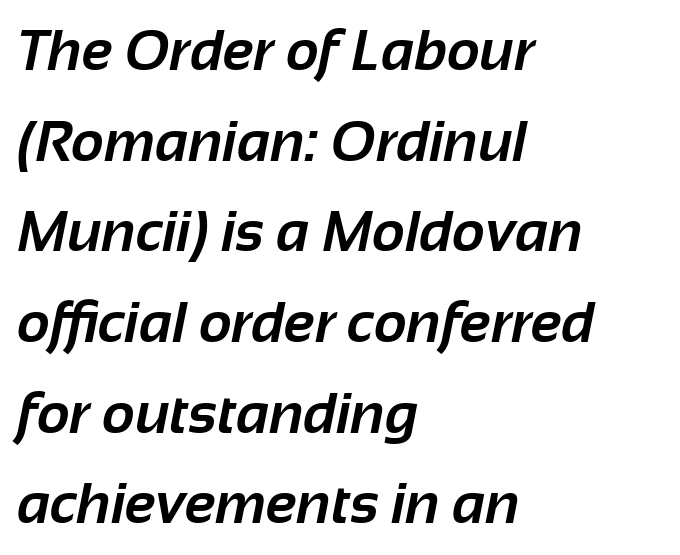
{"serif": "no", "bold": "yes", "weight": "bold", "width": "normal", "stroke_contrast": "low", "x_height": "medium", "monospaced": "no", "underline": "no", "align": "left", "line_spacing": "normal", "line_spacing_ratio": 1.59, "letter_spacing": "normal", "letter_spacing_em": 0.0, "glyph_px": 57}
